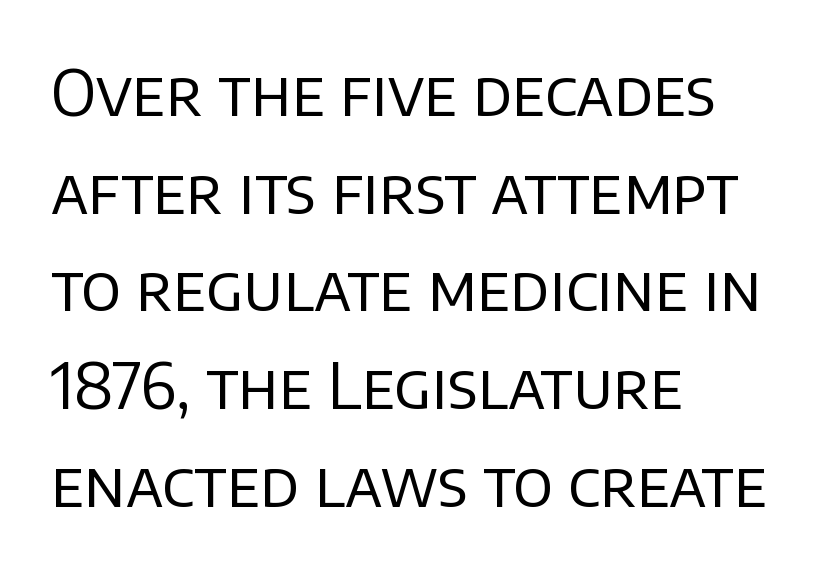
In terms of letterspacing, this is plain default setting. It's the straight-up-and-down kind of type. Descenders are the only things crossing below the line. Do the characters align in a grid? No, the font is proportional.
